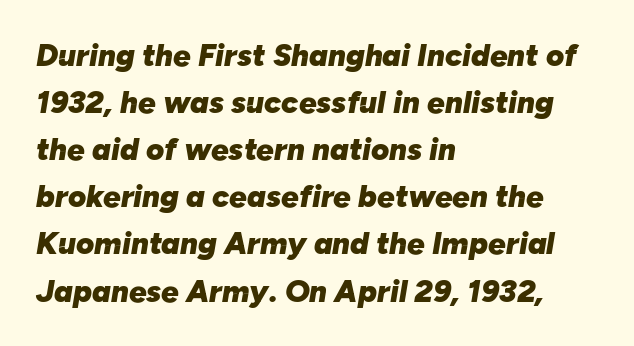
You'd pick this weight for a headline — it's a proper bold. A typesetter would call this proportional, since set widths differ per character. Would a proofreader flag this as italicized? Yes. Interline gaps are of average width in this sample. Teacher's note: observe the even left margin — that is flush-left alignment.
